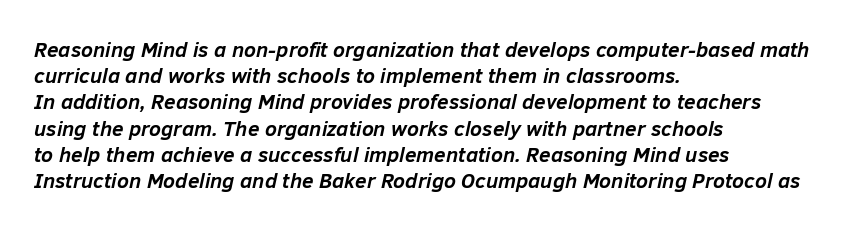
Q: Is the text bold? A: Yes.
Q: Is the text italic (slanted)? A: Yes, it leans right by about 12 degrees.
Q: Is the text underlined? A: No.
Q: How is the paragraph aligned? A: Left-aligned.
Q: Is the spacing between letters normal or unusually wide? A: Normal.
Q: Is the spacing between lines tight, normal or loose? A: Normal.
